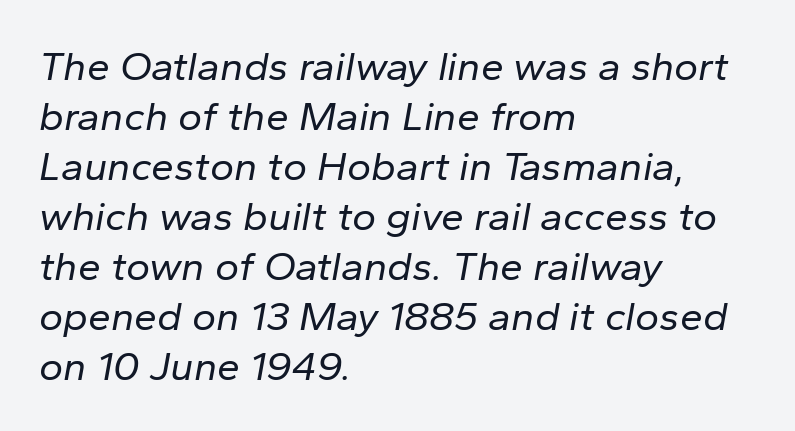
Q: Is the text bold? A: No.
Q: Is the text italic (slanted)? A: Yes, it leans right by about 10 degrees.
Q: Is the text underlined? A: No.
Q: How is the paragraph aligned? A: Left-aligned.
Q: Is the spacing between letters normal or unusually wide? A: Normal.
Q: Width (condensed, normal, or wide)? A: Normal.
Q: Stroke contrast? A: Low.
Q: x-height? A: Medium.
Q: Monospaced? A: No.
